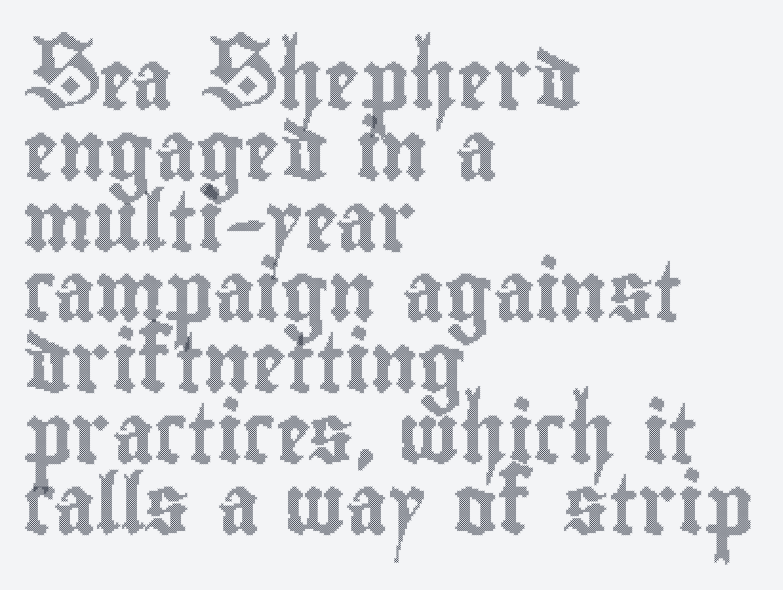
Beneath every word, the page is bare. Notice how the stems are strictly vertical — no italics here. Looks like regular typesetting: each glyph gets only the width it needs. The face used here is rendered with its standard letterfit.
